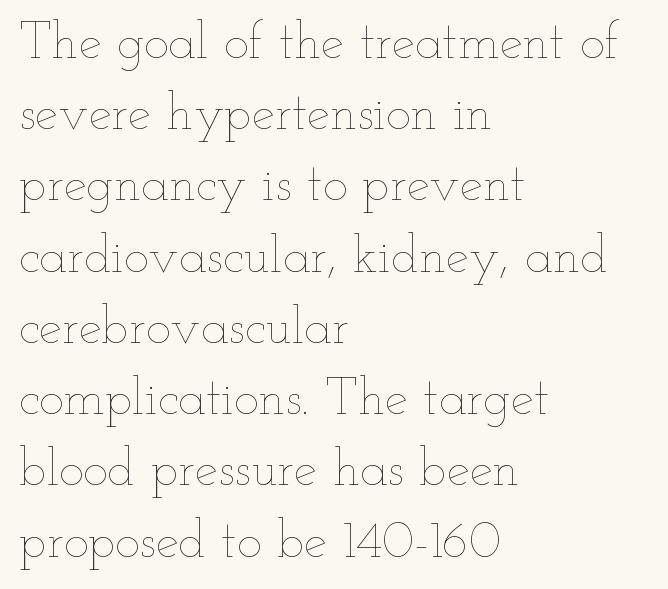
Q: Is the text bold? A: No.
Q: Is the text italic (slanted)? A: No, it is upright.
Q: Is the text underlined? A: No.
Q: How is the paragraph aligned? A: Left-aligned.
Q: Is the spacing between letters normal or unusually wide? A: Normal.
Q: Is the spacing between lines tight, normal or loose? A: Normal.
Q: Width (condensed, normal, or wide)? A: Wide.
Q: Stroke contrast? A: Low.
Q: x-height? A: Small.
Q: Monospaced? A: No.
